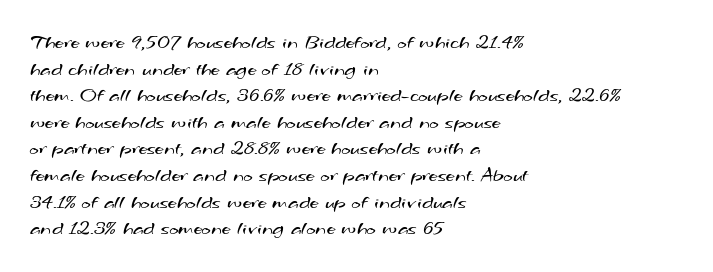
{"bold": "no", "underline": "no", "align": "left", "line_spacing": "normal", "line_spacing_ratio": 1.33, "letter_spacing": "normal", "letter_spacing_em": 0.0, "glyph_px": 20}
